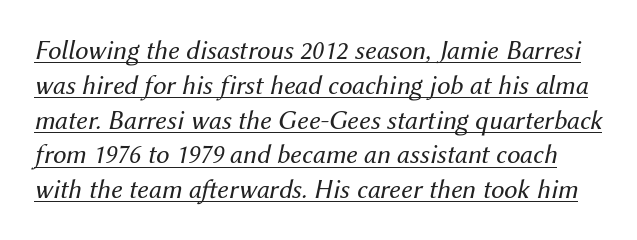
The image shows 27 px text type, italic (leaning right); set normal line spacing (1.29x), normal letter spacing, underlined.
